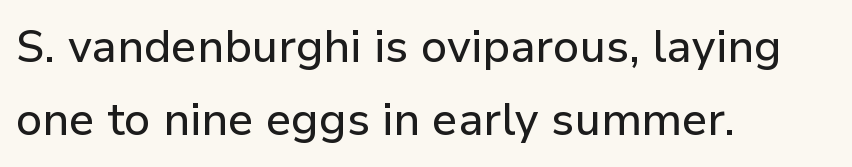
The image shows 45 px sans-serif type, upright; set left-aligned, normal line spacing (1.62x), normal letter spacing, not underlined; low stroke contrast and a medium x-height.
